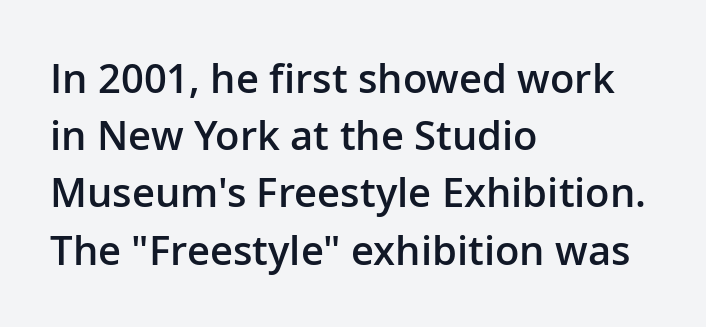
This is moderately heavy type, rendered in semibold. Check the space under the baseline: it is left empty. These lines are rendered in a variable-pitch font. A typesetter would call this zero additional tracking. If you drew a ruler down the left edge, every line would touch it.
